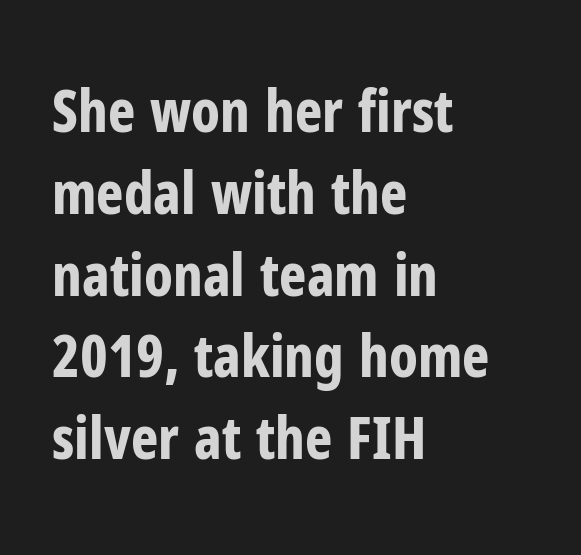
{"serif": "no", "italic": "no", "bold": "yes", "weight": "bold", "width": "condensed", "stroke_contrast": "low", "x_height": "medium", "monospaced": "no", "underline": "no", "align": "left", "line_spacing": "normal", "line_spacing_ratio": 1.41, "letter_spacing": "normal", "letter_spacing_em": 0.0, "glyph_px": 58}
